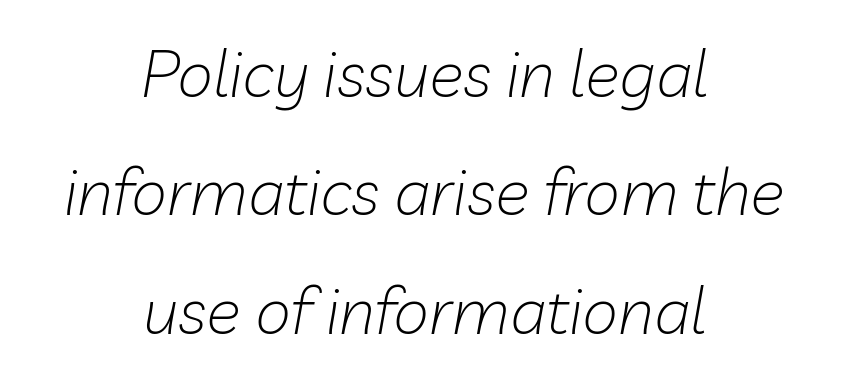
Q: Is the text bold? A: No.
Q: Is the text italic (slanted)? A: Yes, it leans right by about 10 degrees.
Q: Is the text underlined? A: No.
Q: How is the paragraph aligned? A: Centered.
Q: Is the spacing between letters normal or unusually wide? A: Normal.
Q: Width (condensed, normal, or wide)? A: Normal.
Q: Stroke contrast? A: Low.
Q: x-height? A: Medium.
Q: Monospaced? A: No.
